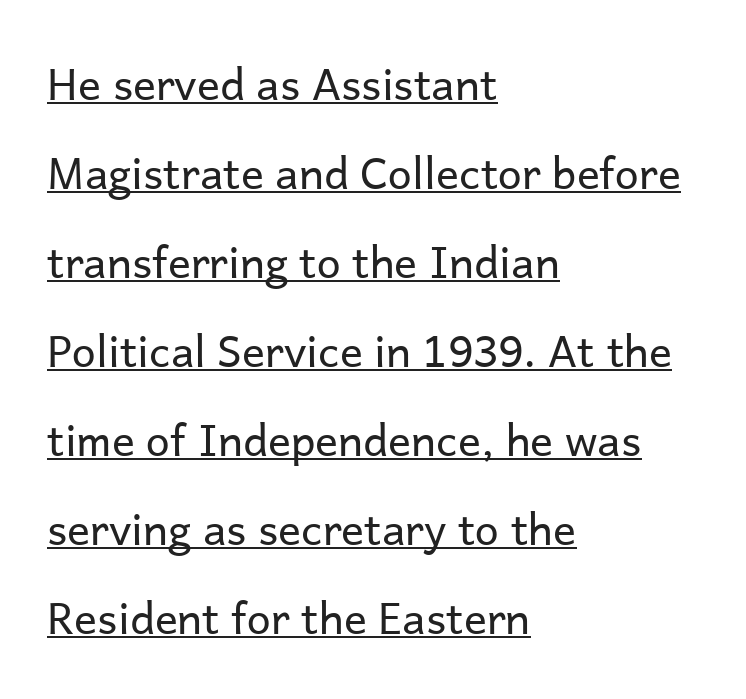
The image shows 43 px regular-weight sans-serif type, upright; set left-aligned, loose line spacing (2.07x), normal letter spacing, underlined; low stroke contrast and a medium x-height.
